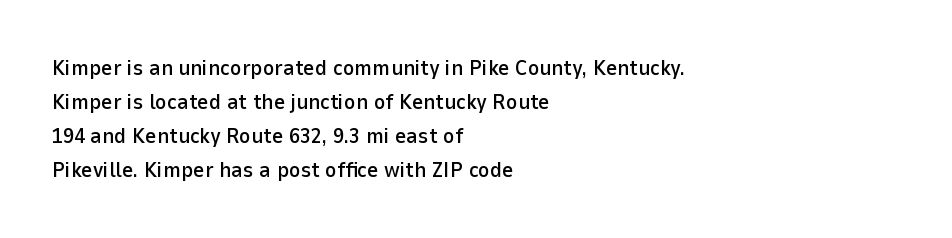
Q: Is the text italic (slanted)? A: No, it is upright.
Q: Is the text underlined? A: No.
Q: How is the paragraph aligned? A: Left-aligned.
Q: Is the spacing between letters normal or unusually wide? A: Normal.
Q: Is the spacing between lines tight, normal or loose? A: Normal.
